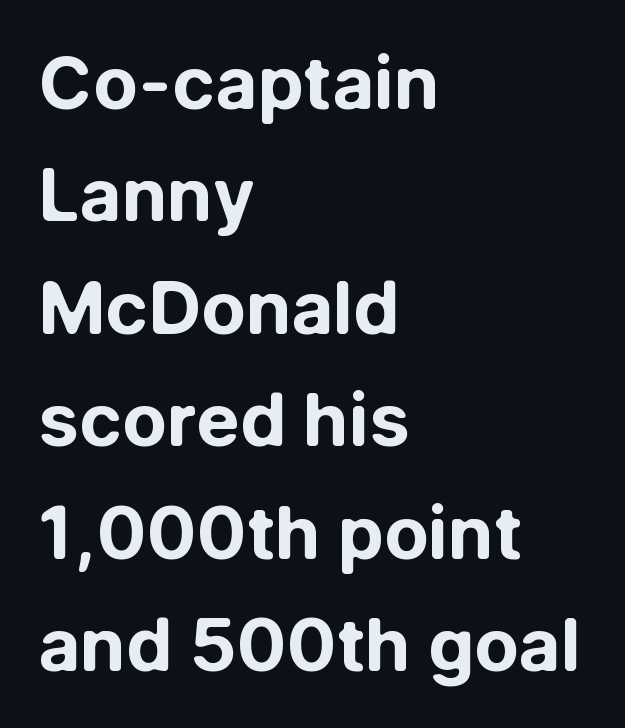
The image shows 73 px bold sans-serif type, upright; set left-aligned, normal line spacing (1.54x), normal letter spacing, not underlined; low stroke contrast and a medium x-height.
